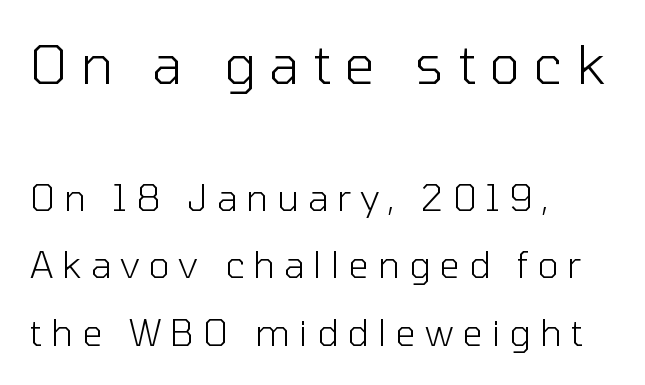
The image shows 54 px light sans-serif type, upright; set left-aligned, line spacing 1.88x, unusually wide letter spacing (+0.25 em), not underlined; the first (top) block is 1.5x larger; low stroke contrast and a medium x-height.
